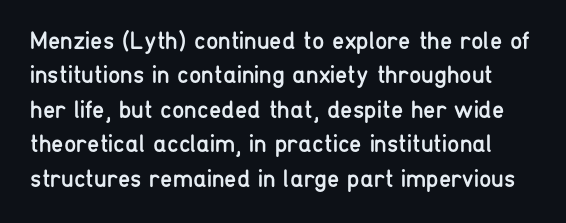
The image shows 25 px text type, upright; set normal line spacing (1.38x), normal letter spacing, not underlined.
